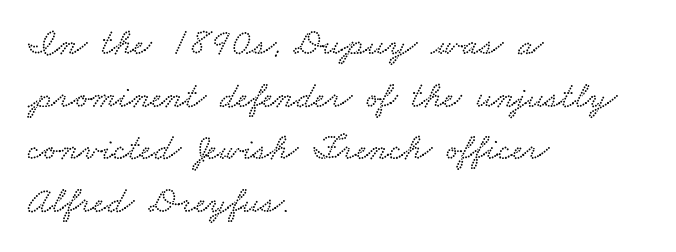
The space directly below the letters is spotless. This sample has the flowing, uneven cadence of proportional lettering. If you measured baseline to baseline, you'd find a middling distance. You could call the tracking neutral — neither tight nor loose.
